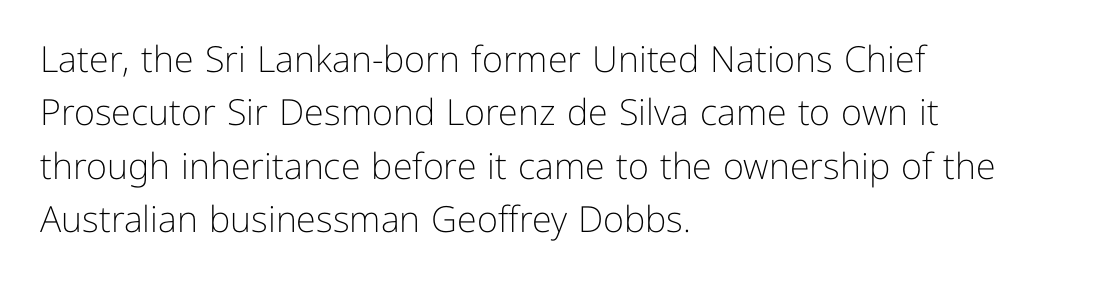
Observe the absence of serifs on each vertical stroke in this sample. Standard letterfit; no display-style spreading of the glyphs. The font's upright variant was chosen for this text. No word sits above an underline. The typesetting does not lean heavy: it is not bold. The passage shown stacks its lines at a standard gap.
